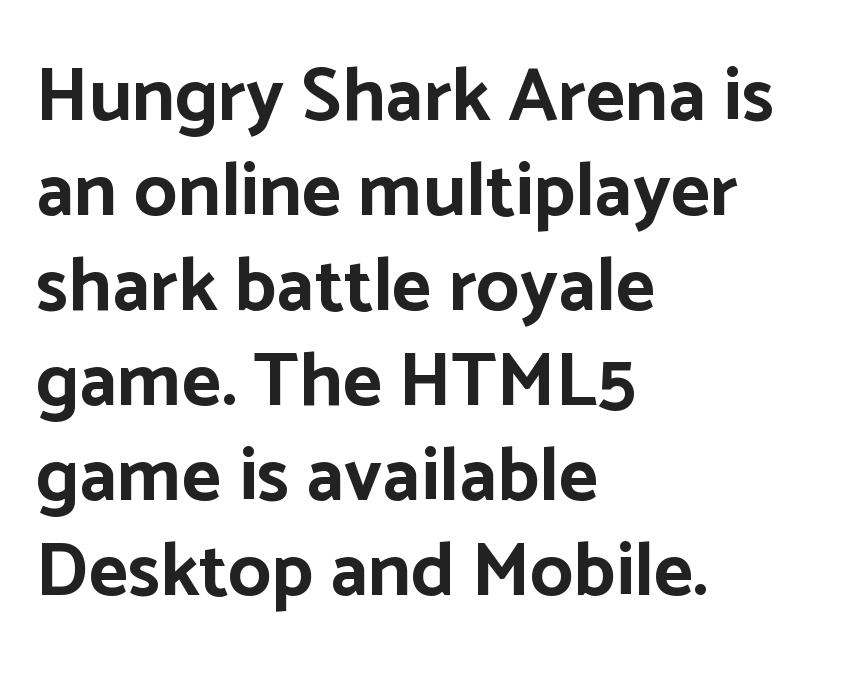
Q: Is the text bold? A: Yes.
Q: Is the text italic (slanted)? A: No, it is upright.
Q: Is the typeface a serif or a sans-serif typeface? A: Sans-serif.
Q: Is the text underlined? A: No.
Q: How is the paragraph aligned? A: Left-aligned.
Q: Is the spacing between letters normal or unusually wide? A: Normal.
Q: Is the spacing between lines tight, normal or loose? A: Normal.
Q: Width (condensed, normal, or wide)? A: Normal.
Q: Stroke contrast? A: Low.
Q: x-height? A: Medium.
Q: Monospaced? A: No.
